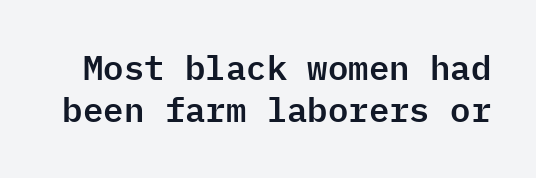
The image shows 34 px sans-serif type, upright, monospaced; set normal line spacing (1.25x), normal letter spacing, not underlined; low stroke contrast and a medium x-height.
